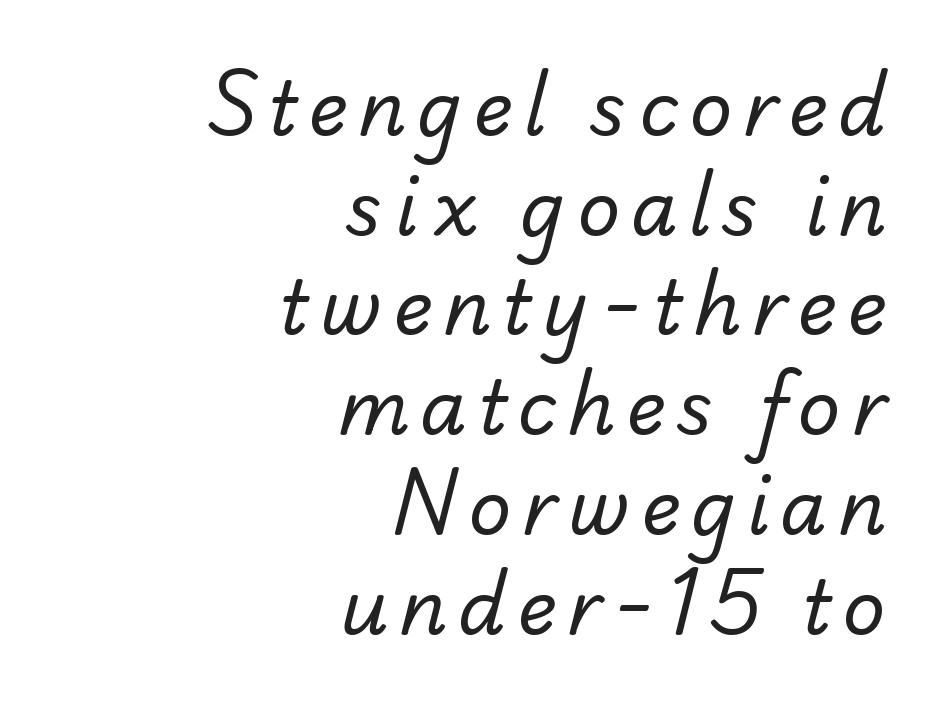
A flush-right, rag-left setting is used for this passage. The passage shown is typed in a proportional face where columns would drift. Grotesque or geometric, the face here clearly has no serifs. A light-to-regular cut is what we see here.
